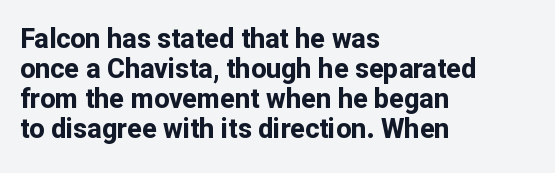
{"italic": "no", "bold": "yes", "underline": "no", "align": "left", "line_spacing": "tight", "line_spacing_ratio": 1.11, "letter_spacing": "normal", "letter_spacing_em": 0.0, "glyph_px": 27}
